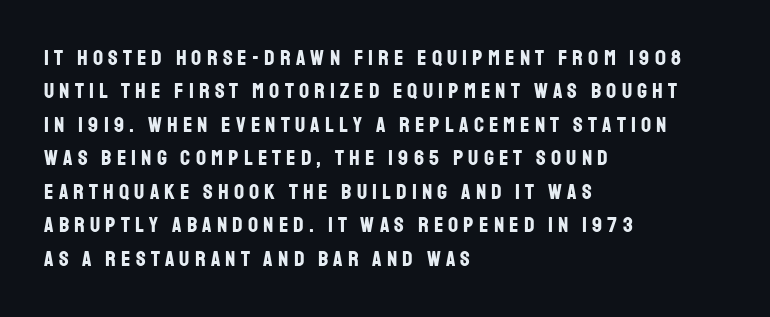
The image shows 22 px bold type, upright; set left-aligned, normal line spacing (1.52x), unusually wide letter spacing (+0.24 em), not underlined.
